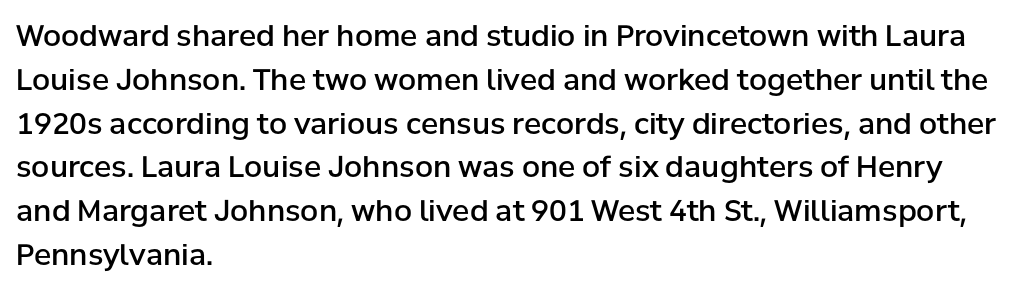
Q: Is the text bold? A: Semi-bold.
Q: Is the text italic (slanted)? A: No, it is upright.
Q: Is the typeface a serif or a sans-serif typeface? A: Sans-serif.
Q: Is the text underlined? A: No.
Q: How is the paragraph aligned? A: Left-aligned.
Q: Is the spacing between letters normal or unusually wide? A: Normal.
Q: Is the spacing between lines tight, normal or loose? A: Normal.
Q: Width (condensed, normal, or wide)? A: Normal.
Q: Stroke contrast? A: Low.
Q: x-height? A: Medium.
Q: Monospaced? A: No.
